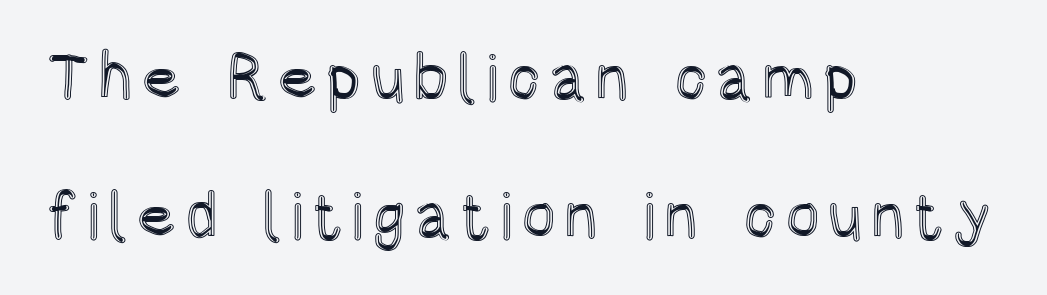
{"italic": "no", "width": "condensed", "x_height": "large", "monospaced": "no", "underline": "no", "align": "left", "line_spacing": "loose", "line_spacing_ratio": 2.12, "glyph_px": 65}
